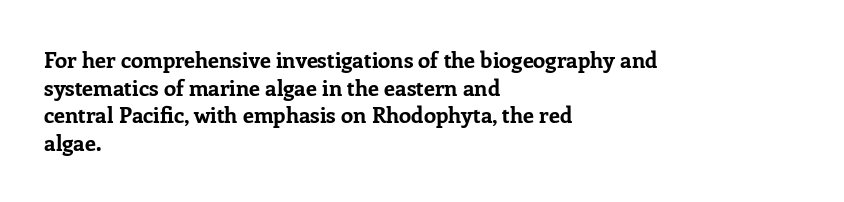
The image shows 22 px bold type, upright; set left-aligned, normal line spacing (1.26x), normal letter spacing, not underlined.
